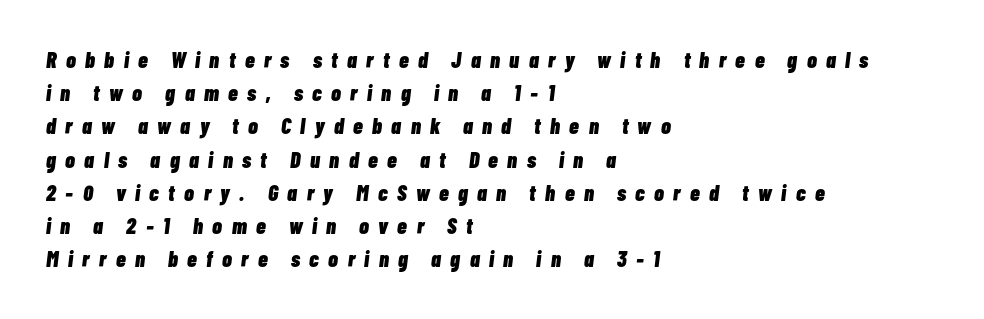
Q: Is the text bold? A: Yes.
Q: Is the text italic (slanted)? A: Yes, it leans right by about 7 degrees.
Q: Is the text underlined? A: No.
Q: How is the paragraph aligned? A: Left-aligned.
Q: Is the spacing between letters normal or unusually wide? A: Unusually wide.
Q: Is the spacing between lines tight, normal or loose? A: Normal.
